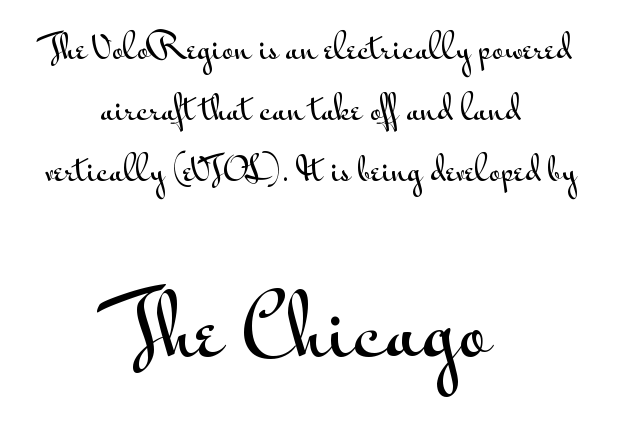
Q: Is the text italic (slanted)? A: Yes.
Q: Is the typeface a serif or a sans-serif typeface? A: Sans-serif.
Q: Is the text underlined? A: No.
Q: How is the paragraph aligned? A: Centered.
Q: Is the spacing between letters normal or unusually wide? A: Normal.
Q: Is the spacing between lines tight, normal or loose? A: Loose.
Q: Which block of text is set in a larger size, the first (top) or the second (bottom)? A: The second (bottom) one.
Q: Width (condensed, normal, or wide)? A: Wide.
Q: Stroke contrast? A: Medium.
Q: x-height? A: Small.
Q: Monospaced? A: No.
